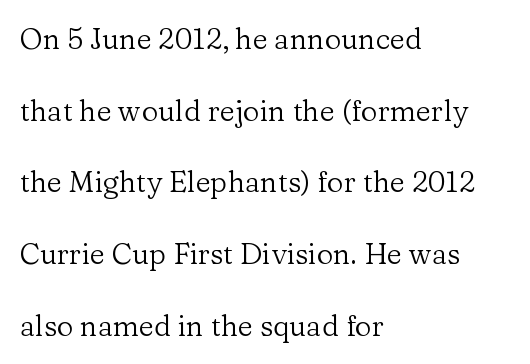
If you drew a line through each stem, it would be perfectly vertical. Think standard paragraph weight, or any step lighter than that. You could not count columns in this text — the font is proportionally spaced. Old-style or modern, the face here clearly has serifs.
